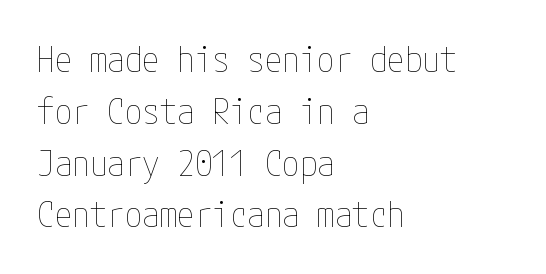
The image shows 35 px thin, condensed type, upright; set left-aligned, normal line spacing (1.48x), normal letter spacing, not underlined; low stroke contrast and a medium x-height.
